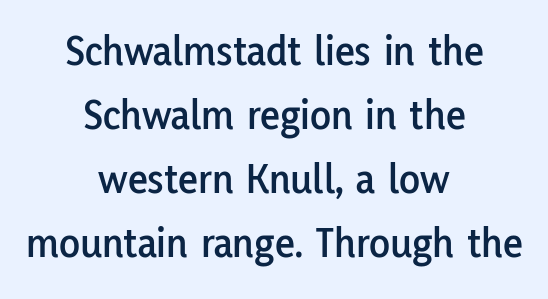
Q: Is the text italic (slanted)? A: No, it is upright.
Q: Is the typeface a serif or a sans-serif typeface? A: Sans-serif.
Q: Is the text underlined? A: No.
Q: How is the paragraph aligned? A: Centered.
Q: Is the spacing between letters normal or unusually wide? A: Normal.
Q: Is the spacing between lines tight, normal or loose? A: Normal.
Q: Width (condensed, normal, or wide)? A: Normal.
Q: Stroke contrast? A: Low.
Q: x-height? A: Medium.
Q: Monospaced? A: No.
